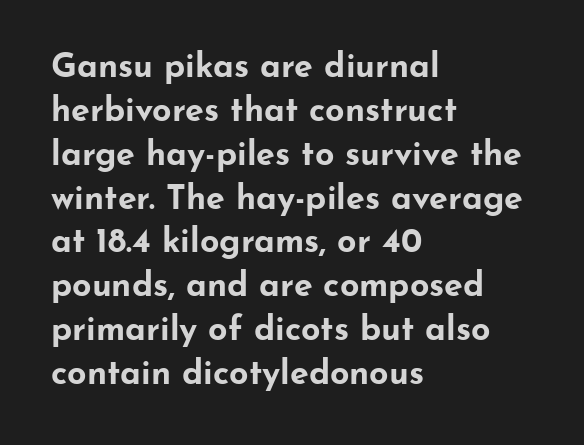
{"serif": "no", "italic": "no", "bold": "yes", "weight": "bold", "width": "wide", "stroke_contrast": "low", "x_height": "small", "monospaced": "no", "underline": "no", "align": "left", "line_spacing": "normal", "line_spacing_ratio": 1.29, "letter_spacing": "normal", "letter_spacing_em": 0.0, "glyph_px": 34}
